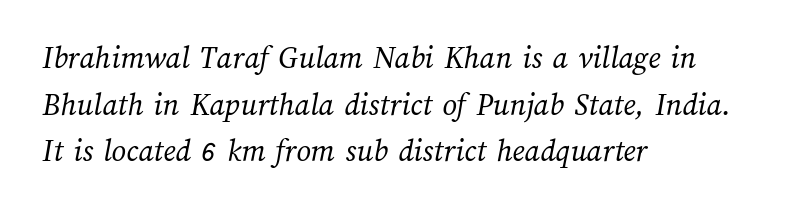
Q: Is the text bold? A: No.
Q: Is the text underlined? A: No.
Q: How is the paragraph aligned? A: Left-aligned.
Q: Is the spacing between letters normal or unusually wide? A: Normal.
Q: Is the spacing between lines tight, normal or loose? A: Normal.
Q: Width (condensed, normal, or wide)? A: Normal.
Q: Stroke contrast? A: Medium.
Q: x-height? A: Medium.
Q: Monospaced? A: No.
